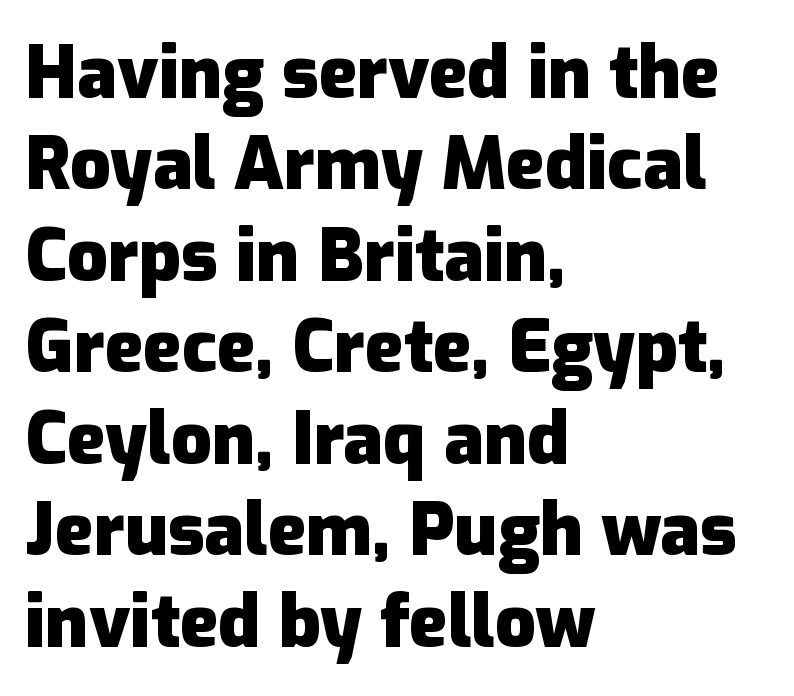
{"serif": "no", "italic": "no", "bold": "yes", "weight": "heavy", "width": "normal", "stroke_contrast": "low", "x_height": "medium", "monospaced": "no", "underline": "no", "align": "left", "line_spacing": "normal", "line_spacing_ratio": 1.27, "letter_spacing": "normal", "letter_spacing_em": 0.0, "glyph_px": 72}
